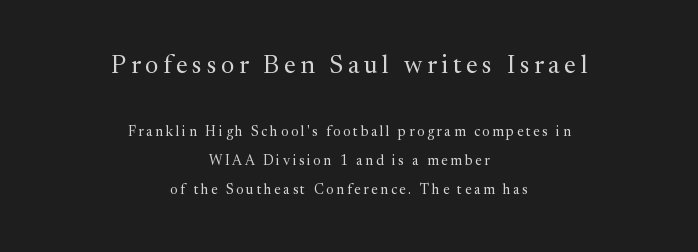
Q: Is the text bold? A: No.
Q: Is the text italic (slanted)? A: No, it is upright.
Q: Is the text underlined? A: No.
Q: How is the paragraph aligned? A: Centered.
Q: Is the spacing between lines tight, normal or loose? A: Loose.
Q: Which block of text is set in a larger size, the first (top) or the second (bottom)? A: The first (top) one.
